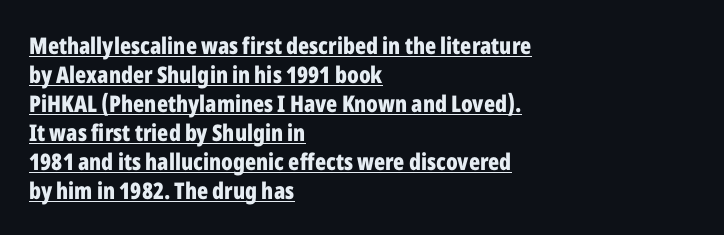
As a designer I'd log this as weight 700, bold. The paragraph has a hard left edge and a soft right edge. Tracking here is standard; glyphs follow each other at the usual distance. Posture: straight, roman, zero tilt. Baseline-to-baseline distance is the conventional proportion of letter height.
